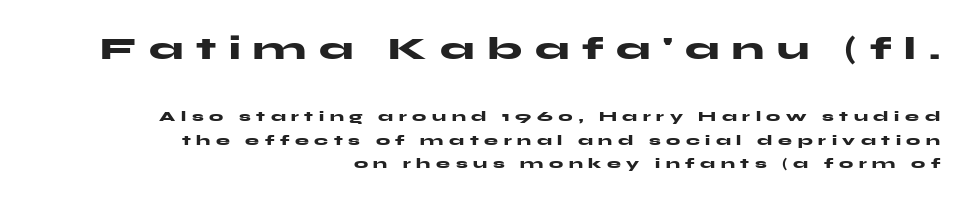
{"serif": "no", "italic": "no", "bold": "yes", "weight": "heavy", "width": "wide", "stroke_contrast": "medium", "x_height": "medium", "monospaced": "no", "underline": "no", "align": "right", "line_spacing": "normal", "line_spacing_ratio": 1.68, "letter_spacing": "wide", "letter_spacing_em": 0.4, "larger_block": "first", "size_ratio": 2.29, "glyph_px": 32}
